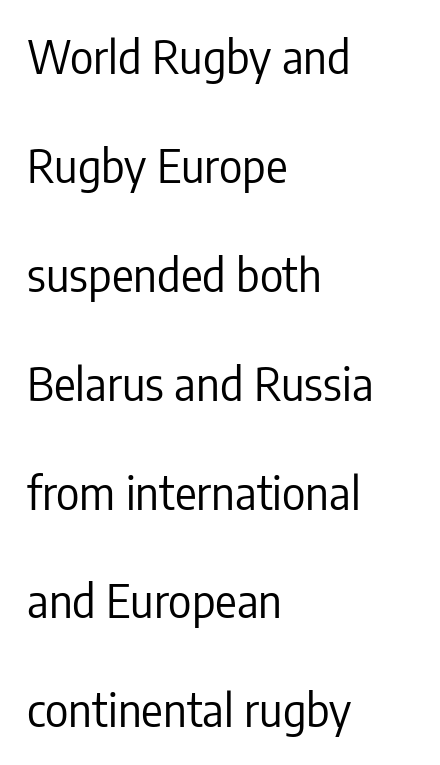
The image shows 45 px regular-weight, condensed sans-serif type, upright; set left-aligned, loose line spacing (2.42x), normal letter spacing, not underlined; low stroke contrast and a medium x-height.
